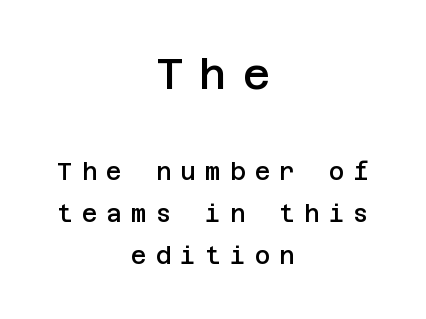
The image shows 42 px semibold sans-serif type, upright; set centered, line spacing 1.76x, unusually wide letter spacing (+0.38 em), not underlined; the first (top) block is 1.75x larger; low stroke contrast and a large x-height.
